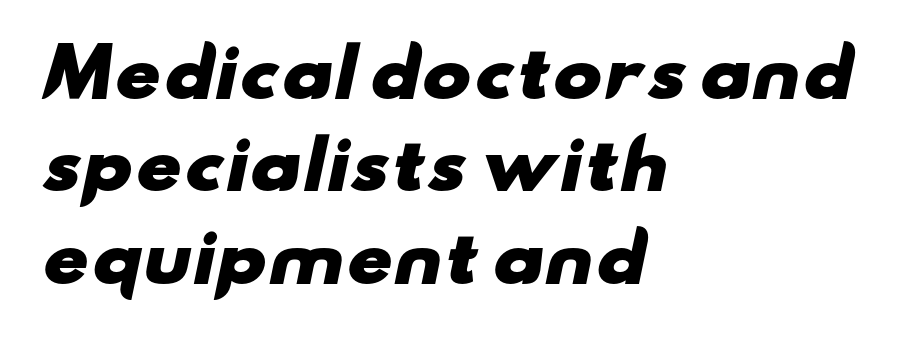
Q: Is the text bold? A: Yes.
Q: Is the typeface a serif or a sans-serif typeface? A: Sans-serif.
Q: Is the text underlined? A: No.
Q: How is the paragraph aligned? A: Left-aligned.
Q: Is the spacing between letters normal or unusually wide? A: Normal.
Q: Is the spacing between lines tight, normal or loose? A: Normal.
Q: Width (condensed, normal, or wide)? A: Wide.
Q: Stroke contrast? A: Low.
Q: x-height? A: Small.
Q: Monospaced? A: No.
